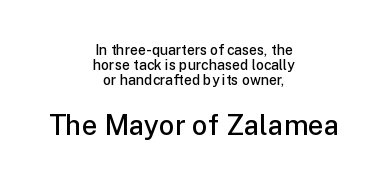
The image shows 28 px semibold sans-serif type, upright; set centered, tight line spacing (1.06x), normal letter spacing, not underlined; the second (bottom) block is 2.0x larger; low stroke contrast and a medium x-height.
